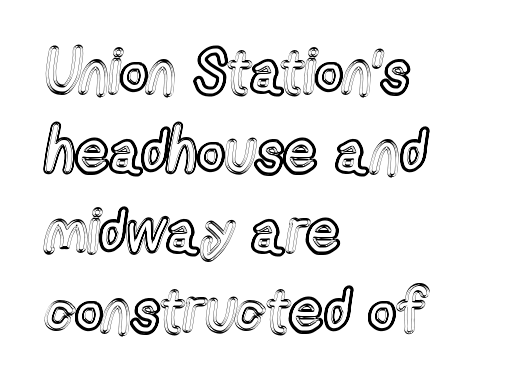
Which margin do the lines hug? The left one — the right edge is uneven. Character widths vary here, with narrow letters taking less room than wide ones. Evenly set lines give the paragraph a standard silhouette. Students, note that the glyphs here touch the page at normal intervals. The space beneath each line is pristine and unruled.
